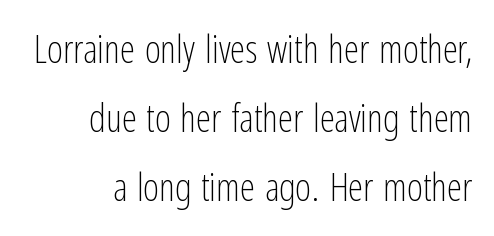
Q: Is the text bold? A: No.
Q: Is the text italic (slanted)? A: No, it is upright.
Q: Is the typeface a serif or a sans-serif typeface? A: Sans-serif.
Q: Is the text underlined? A: No.
Q: Is the spacing between letters normal or unusually wide? A: Normal.
Q: Width (condensed, normal, or wide)? A: Condensed.
Q: Stroke contrast? A: Low.
Q: x-height? A: Medium.
Q: Monospaced? A: No.
